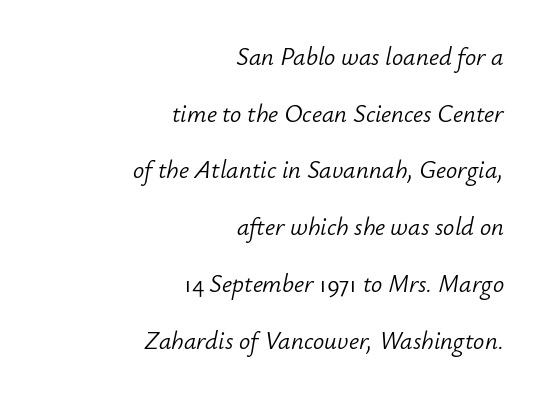
Q: Is the text bold? A: No.
Q: Is the text italic (slanted)? A: Yes, it leans right by about 12 degrees.
Q: Is the text underlined? A: No.
Q: How is the paragraph aligned? A: Right-aligned.
Q: Is the spacing between letters normal or unusually wide? A: Normal.
Q: Is the spacing between lines tight, normal or loose? A: Loose.
